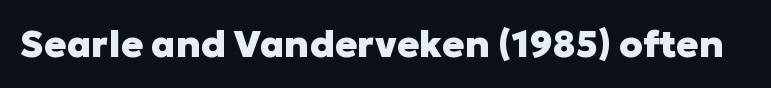
{"serif": "no", "italic": "no", "bold": "yes", "weight": "heavy", "width": "normal", "stroke_contrast": "low", "x_height": "medium", "monospaced": "no", "underline": "no", "letter_spacing": "normal", "letter_spacing_em": 0.0, "glyph_px": 37}
